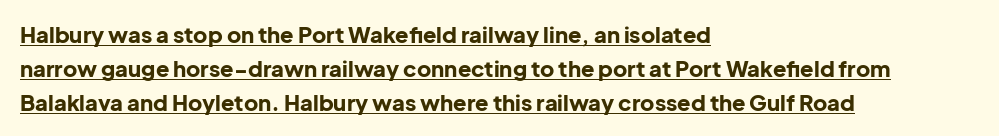
The image shows 22 px bold type, upright; set left-aligned, normal line spacing (1.54x), normal letter spacing, underlined.
